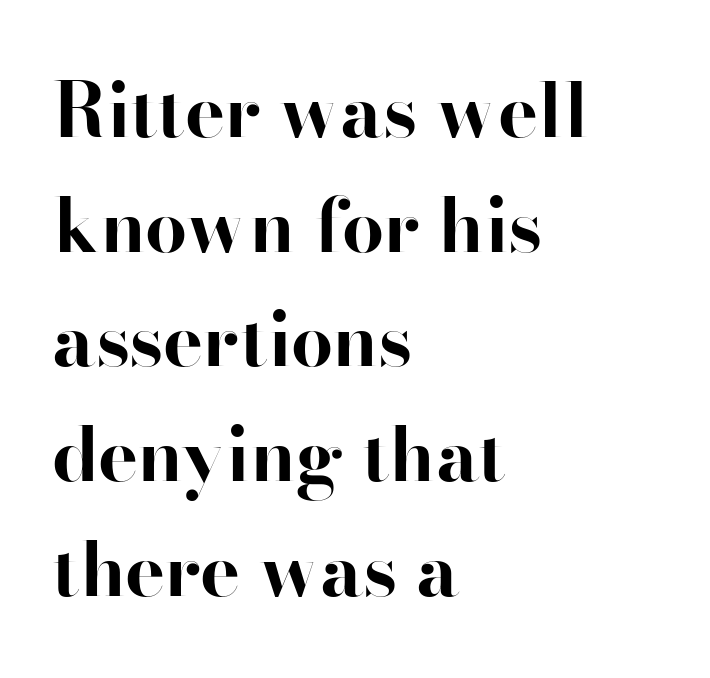
Q: Is the text bold? A: Yes.
Q: Is the text italic (slanted)? A: No, it is upright.
Q: Is the typeface a serif or a sans-serif typeface? A: Serif.
Q: Is the text underlined? A: No.
Q: How is the paragraph aligned? A: Left-aligned.
Q: Is the spacing between letters normal or unusually wide? A: Normal.
Q: Is the spacing between lines tight, normal or loose? A: Normal.
Q: Width (condensed, normal, or wide)? A: Normal.
Q: Stroke contrast? A: High.
Q: x-height? A: Small.
Q: Monospaced? A: No.
